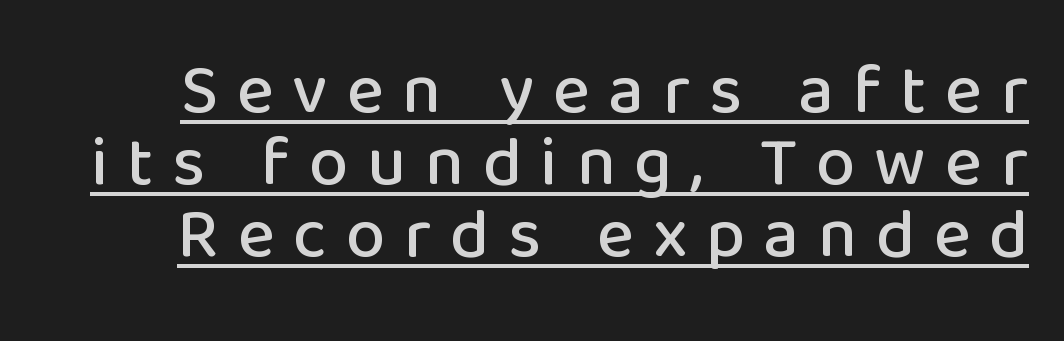
Q: Is the text italic (slanted)? A: No, it is upright.
Q: Is the typeface a serif or a sans-serif typeface? A: Sans-serif.
Q: Is the text underlined? A: Yes.
Q: Is the spacing between letters normal or unusually wide? A: Unusually wide.
Q: Is the spacing between lines tight, normal or loose? A: Tight.
Q: Width (condensed, normal, or wide)? A: Normal.
Q: Stroke contrast? A: Low.
Q: x-height? A: Medium.
Q: Monospaced? A: No.
